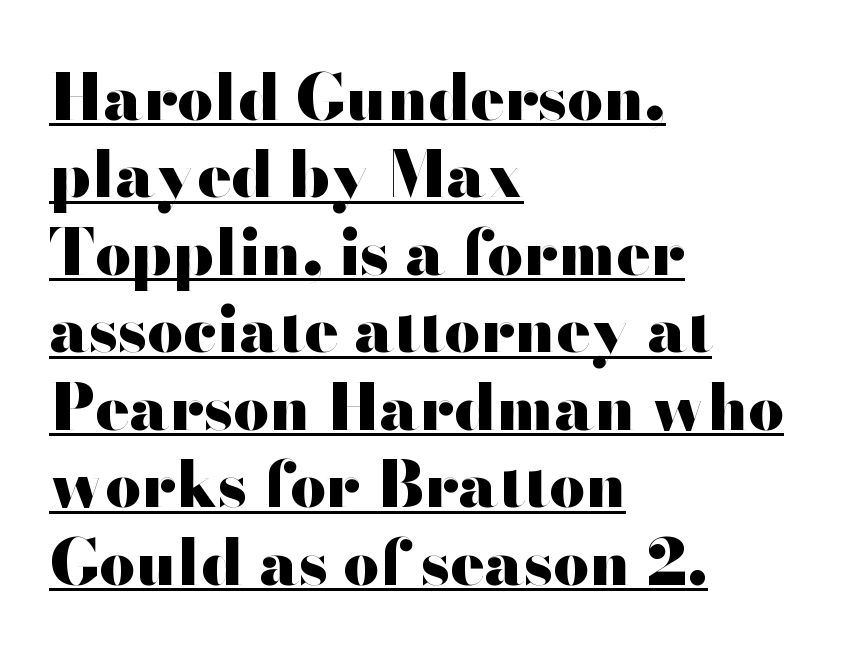
The image shows 63 px heavy, wide sans-serif type, upright; set left-aligned, line spacing 1.23x, normal letter spacing, underlined; high stroke contrast and a small x-height.
